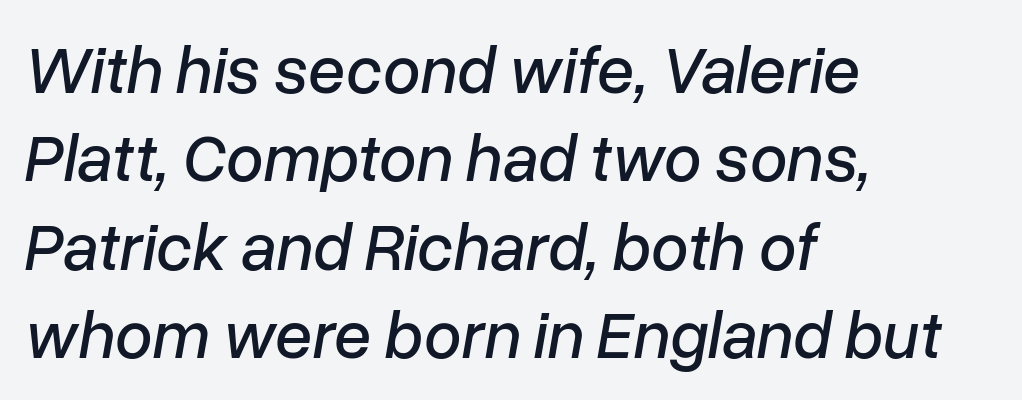
{"italic": "yes", "lean": "right", "slant_degrees": 10, "width": "normal", "stroke_contrast": "low", "x_height": "medium", "monospaced": "no", "underline": "no", "align": "left", "line_spacing": "normal", "line_spacing_ratio": 1.32, "letter_spacing": "normal", "letter_spacing_em": 0.0, "glyph_px": 67}
